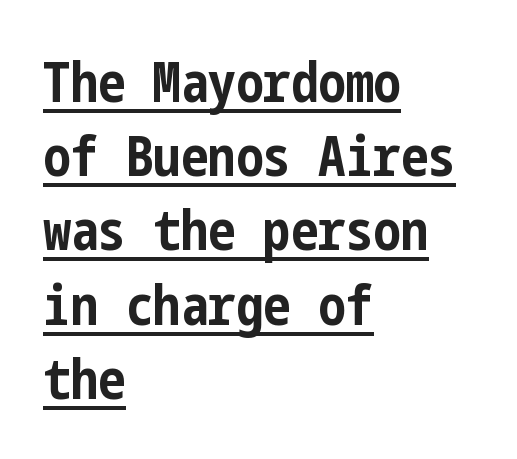
The image shows 55 px bold, condensed sans-serif type, upright; set left-aligned, normal line spacing (1.35x), normal letter spacing, underlined; low stroke contrast and a medium x-height.
